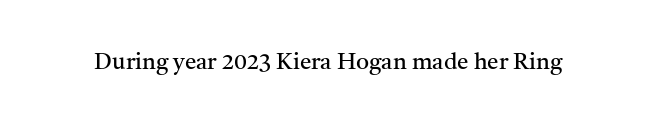
The type is set solid horizontally, with unmodified tracking. Words float on clear page, feet unadorned. A quiet, ordinary-to-light weight characterises the typeface. The type sits square on the baseline with zero lean.
